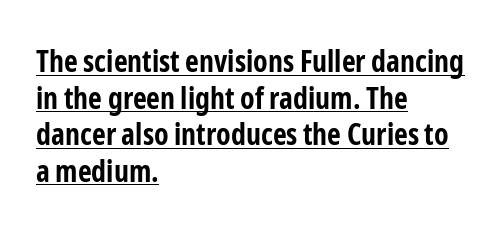
Q: Is the text bold? A: Yes.
Q: Is the text italic (slanted)? A: No, it is upright.
Q: Is the typeface a serif or a sans-serif typeface? A: Sans-serif.
Q: Is the text underlined? A: Yes.
Q: How is the paragraph aligned? A: Left-aligned.
Q: Is the spacing between letters normal or unusually wide? A: Normal.
Q: Width (condensed, normal, or wide)? A: Condensed.
Q: Stroke contrast? A: Low.
Q: x-height? A: Medium.
Q: Monospaced? A: No.
